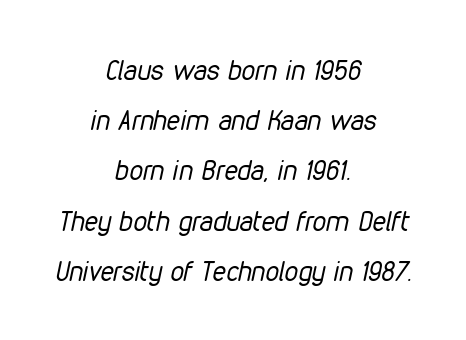
{"italic": "yes", "lean": "right", "slant_degrees": 12, "bold": "no", "underline": "no", "align": "center", "line_spacing_ratio": 1.86, "letter_spacing": "normal", "letter_spacing_em": 0.0, "glyph_px": 27}
